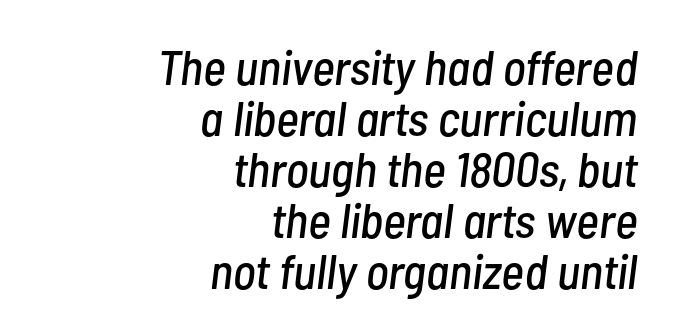
Q: Is the text italic (slanted)? A: Yes, it leans right by about 7 degrees.
Q: Is the text underlined? A: No.
Q: How is the paragraph aligned? A: Right-aligned.
Q: Is the spacing between letters normal or unusually wide? A: Normal.
Q: Is the spacing between lines tight, normal or loose? A: Tight.
Q: Width (condensed, normal, or wide)? A: Condensed.
Q: Stroke contrast? A: Low.
Q: x-height? A: Medium.
Q: Monospaced? A: No.
